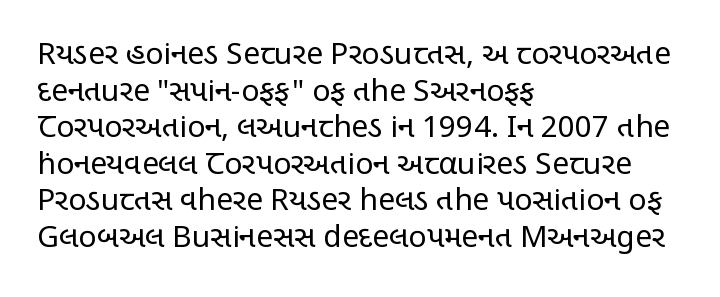
Each letter's strokes conclude bluntly, with no projecting serifs. Think standard paragraph weight, or any step lighter than that. The space directly below the letters is spotless. Compared with typical body copy, the letter spacing here is the same. If you drew a line through each stem, it would be perfectly vertical. The passage is arranged the way most books set body copy — flush left.
